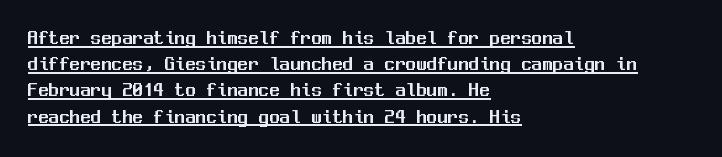
{"italic": "no", "underline": "yes", "align": "left", "line_spacing": "normal", "line_spacing_ratio": 1.25, "letter_spacing": "normal", "letter_spacing_em": 0.0, "glyph_px": 21}
